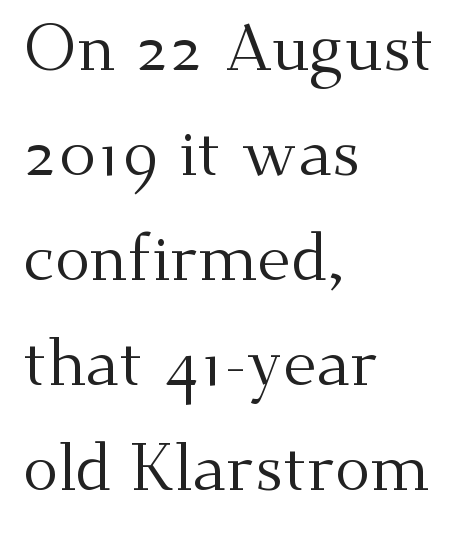
A typesetter would label this face a serif. The rows are spaced the way most documents space them. The face used here is proportionally spaced, like ordinary book or web type. No chunkiness to these letters — they're not bold. Honestly, there is no underline to notice here at all. Each word holds together tightly as a unit, with standard inter-letter gaps.
